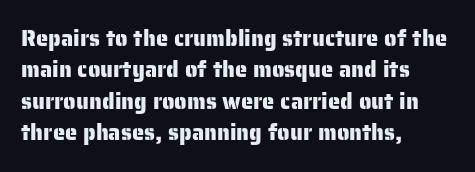
The image shows 22 px text type, upright; set left-aligned, normal line spacing (1.43x), normal letter spacing, not underlined.
